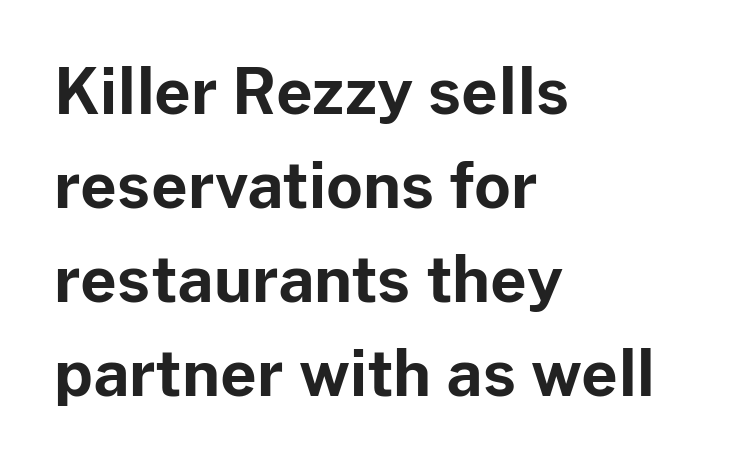
{"serif": "no", "italic": "no", "bold": "yes", "weight": "bold", "width": "normal", "stroke_contrast": "low", "x_height": "medium", "monospaced": "no", "underline": "no", "align": "left", "line_spacing": "normal", "line_spacing_ratio": 1.49, "letter_spacing": "normal", "letter_spacing_em": 0.0, "glyph_px": 63}
